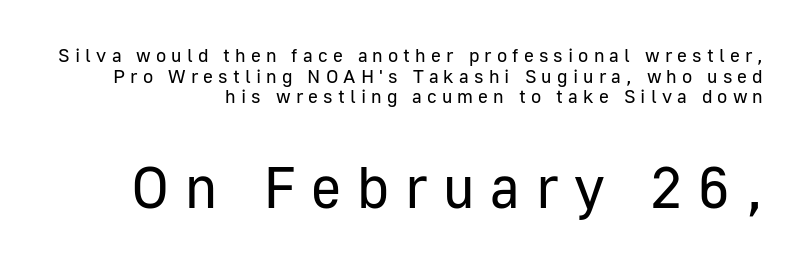
Weight: not bold — regular or lighter. Every stem runs plumb, perpendicular to the baseline. The font family rendered here belongs to the sans-serif group. Note: smaller setting up top, larger setting below.
